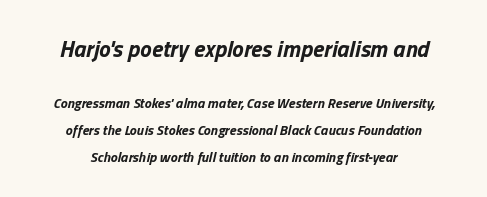
The image shows 23 px bold type, italic (leaning right); set centered, loose line spacing (1.91x), normal letter spacing, not underlined; the first (top) block is 1.64x larger.
